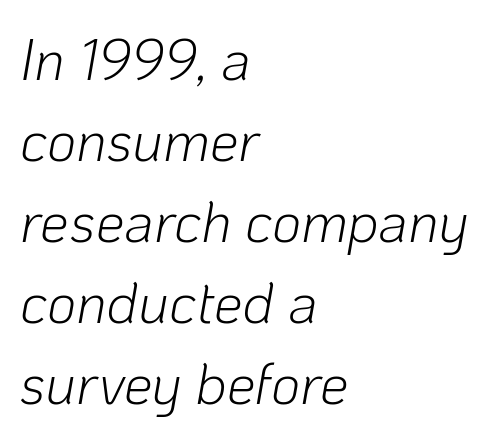
Q: Is the text bold? A: No.
Q: Is the text italic (slanted)? A: Yes, it leans right by about 10 degrees.
Q: Is the text underlined? A: No.
Q: How is the paragraph aligned? A: Left-aligned.
Q: Is the spacing between letters normal or unusually wide? A: Normal.
Q: Is the spacing between lines tight, normal or loose? A: Normal.
Q: Width (condensed, normal, or wide)? A: Normal.
Q: Stroke contrast? A: Low.
Q: x-height? A: Medium.
Q: Monospaced? A: No.
